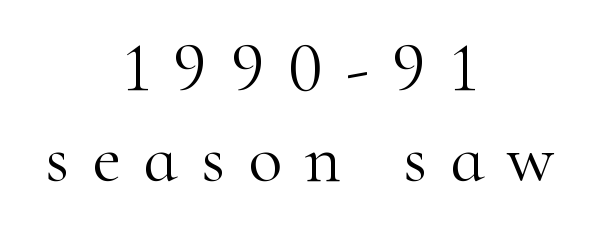
The image shows 71 px light serif type, upright; set centered, normal line spacing (1.27x), unusually wide letter spacing (+0.32 em), not underlined; high stroke contrast and a small x-height.
